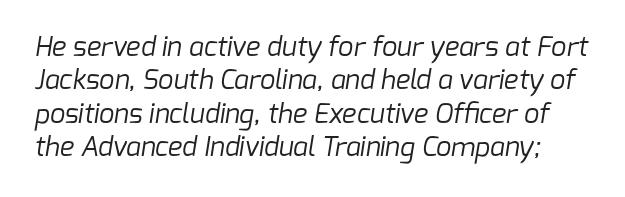
Check the space under the baseline: it is left empty. The font is comparable to plain body text, perhaps lighter. Is the letter spacing exaggerated? No — it looks like the ordinary default.
